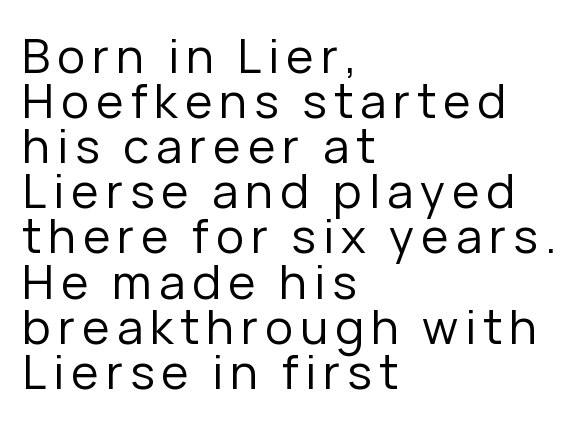
The weight would be labelled regular, book, light, or lighter still. Has an underline been added? It has not. Serifs: no, the terminals of the letterforms are clean. The passage is arranged the way most books set body copy — flush left. The rendering uses natural spacing where letterforms have individual widths.
